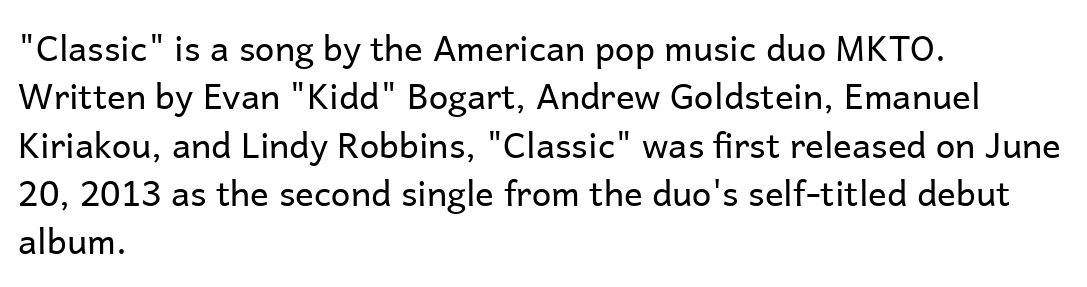
Each letter keeps its own natural width here, so spacing adapts to shape. The space beneath each line is pristine and unruled. Does extra space separate the letters? No, they use regular spacing. The axis of the letterforms is exactly vertical.
